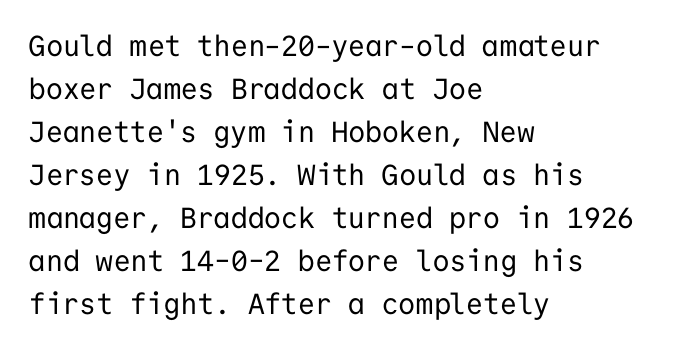
The typesetter chose a ragged-right arrangement here. Every character sits straight up, as roman type does. Any mark beneath the type? The region is blank. Honestly, the letter spacing is just normal — you wouldn't notice it.
